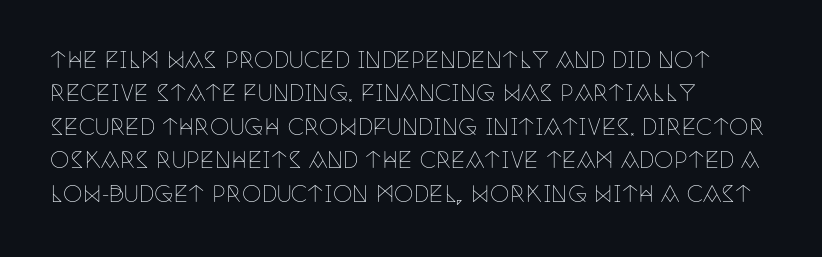
{"italic": "no", "bold": "no", "underline": "no", "align": "left", "line_spacing": "normal", "line_spacing_ratio": 1.52, "letter_spacing": "normal", "letter_spacing_em": 0.0, "glyph_px": 22}
